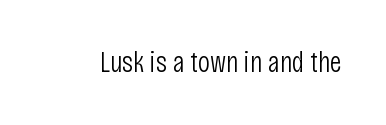
Only glyphs here, with clear space below each row. Examine the stroke ends and you'll find no serifs. The lettering stays uniformly vertical, giving the passage a roman look. This sample has the flowing, uneven cadence of proportional lettering.
